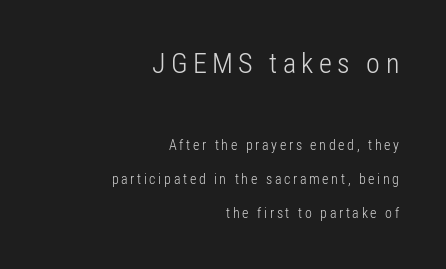
{"serif": "no", "italic": "no", "bold": "no", "weight": "light", "width": "condensed", "stroke_contrast": "low", "x_height": "medium", "monospaced": "no", "underline": "no", "align": "right", "line_spacing": "loose", "line_spacing_ratio": 2.42, "larger_block": "first", "size_ratio": 2.0, "glyph_px": 28}
